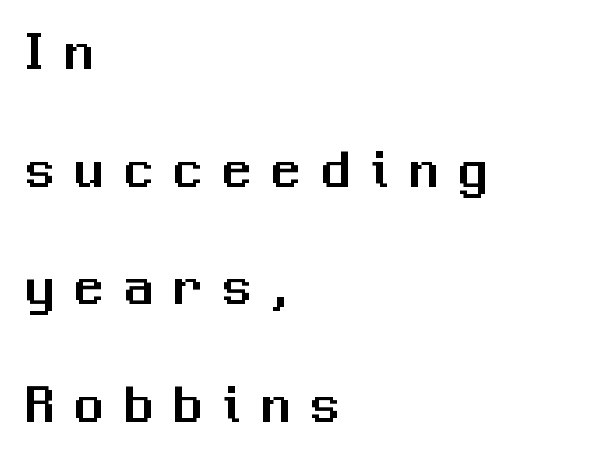
Q: Is the text italic (slanted)? A: No, it is upright.
Q: Is the typeface a serif or a sans-serif typeface? A: Sans-serif.
Q: Is the text underlined? A: No.
Q: How is the paragraph aligned? A: Left-aligned.
Q: Is the spacing between letters normal or unusually wide? A: Unusually wide.
Q: Is the spacing between lines tight, normal or loose? A: Loose.
Q: Width (condensed, normal, or wide)? A: Normal.
Q: Stroke contrast? A: Medium.
Q: x-height? A: Medium.
Q: Monospaced? A: No.
